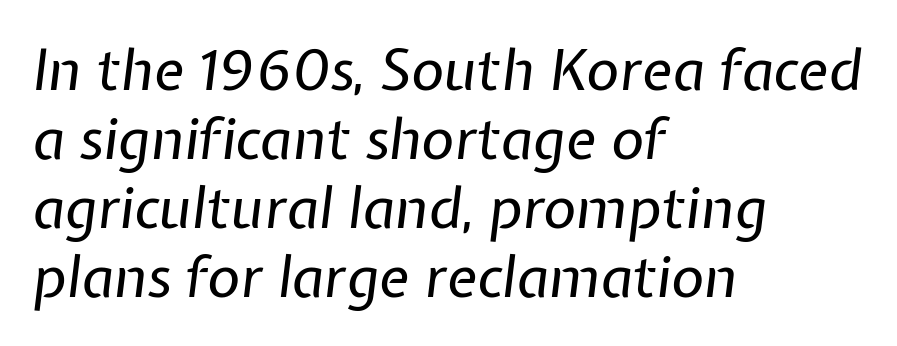
Q: Is the text bold? A: No.
Q: Is the text italic (slanted)? A: Yes, it leans right by about 7 degrees.
Q: Is the text underlined? A: No.
Q: How is the paragraph aligned? A: Left-aligned.
Q: Is the spacing between letters normal or unusually wide? A: Normal.
Q: Width (condensed, normal, or wide)? A: Normal.
Q: Stroke contrast? A: Low.
Q: x-height? A: Medium.
Q: Monospaced? A: No.
